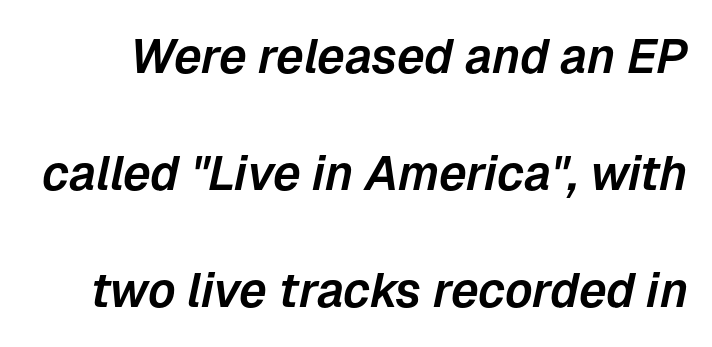
Q: Is the text italic (slanted)? A: Yes, it leans right by about 12 degrees.
Q: Is the text underlined? A: No.
Q: Is the spacing between letters normal or unusually wide? A: Normal.
Q: Is the spacing between lines tight, normal or loose? A: Loose.
Q: Width (condensed, normal, or wide)? A: Normal.
Q: Stroke contrast? A: Low.
Q: x-height? A: Medium.
Q: Monospaced? A: No.
